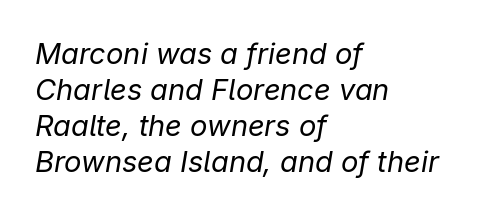
The image shows 29 px regular-weight type, italic (leaning right); set left-aligned, line spacing 1.24x, normal letter spacing, not underlined; low stroke contrast and a medium x-height.
